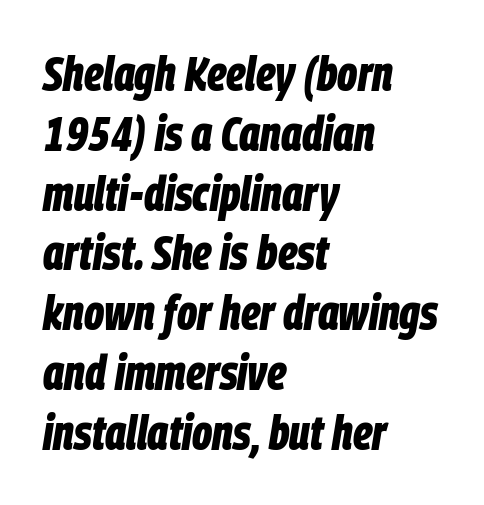
Q: Is the text bold? A: Yes.
Q: Is the text italic (slanted)? A: Yes, it leans right by about 9 degrees.
Q: Is the text underlined? A: No.
Q: How is the paragraph aligned? A: Left-aligned.
Q: Is the spacing between letters normal or unusually wide? A: Normal.
Q: Width (condensed, normal, or wide)? A: Condensed.
Q: Stroke contrast? A: Low.
Q: x-height? A: Large.
Q: Monospaced? A: No.
